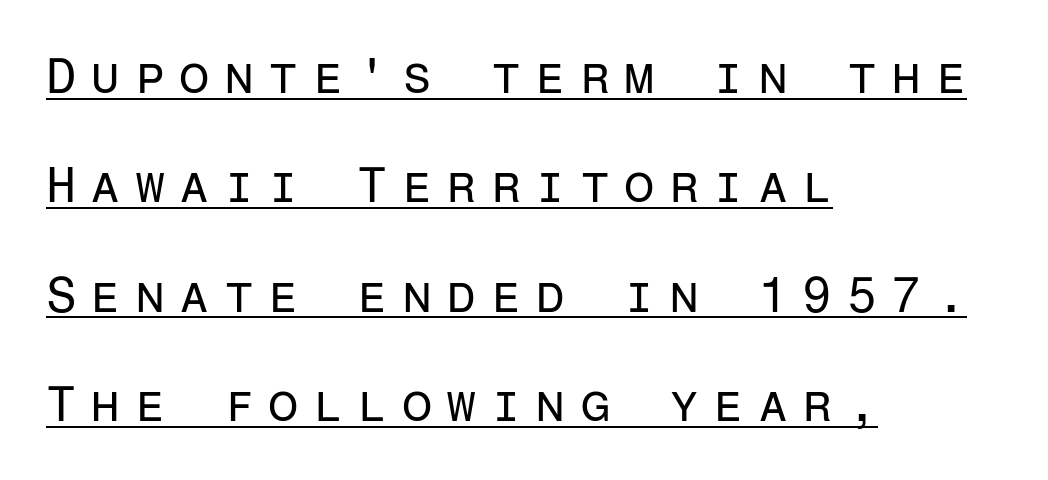
The image shows 49 px regular-weight sans-serif type, upright, monospaced; set left-aligned, loose line spacing (2.23x), unusually wide letter spacing (+0.29 em), underlined; low stroke contrast and a medium x-height.
